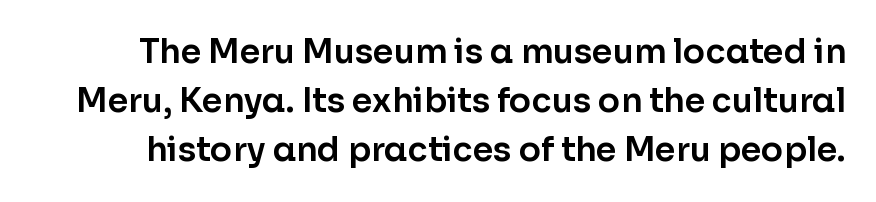
The image shows 33 px sans-serif type, upright; set normal line spacing (1.49x), normal letter spacing, not underlined; low stroke contrast and a medium x-height.
